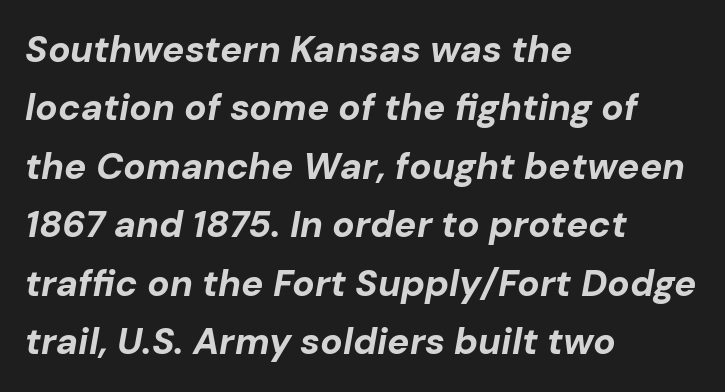
Q: Is the text bold? A: Yes.
Q: Is the text italic (slanted)? A: Yes, it leans right by about 10 degrees.
Q: Is the text underlined? A: No.
Q: How is the paragraph aligned? A: Left-aligned.
Q: Is the spacing between letters normal or unusually wide? A: Normal.
Q: Is the spacing between lines tight, normal or loose? A: Normal.
Q: Width (condensed, normal, or wide)? A: Normal.
Q: Stroke contrast? A: Low.
Q: x-height? A: Medium.
Q: Monospaced? A: No.
